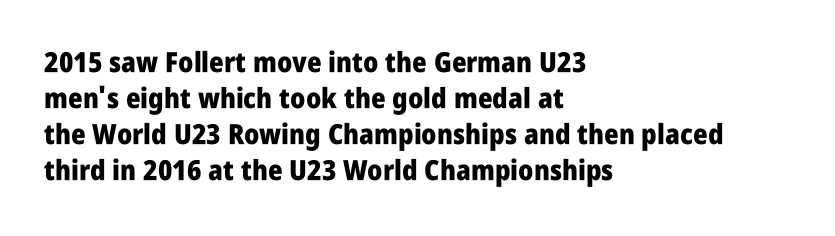
Q: Is the text bold? A: Yes.
Q: Is the text italic (slanted)? A: No, it is upright.
Q: Is the typeface a serif or a sans-serif typeface? A: Sans-serif.
Q: Is the text underlined? A: No.
Q: How is the paragraph aligned? A: Left-aligned.
Q: Is the spacing between letters normal or unusually wide? A: Normal.
Q: Is the spacing between lines tight, normal or loose? A: Normal.
Q: Width (condensed, normal, or wide)? A: Condensed.
Q: Stroke contrast? A: Low.
Q: x-height? A: Large.
Q: Monospaced? A: No.
